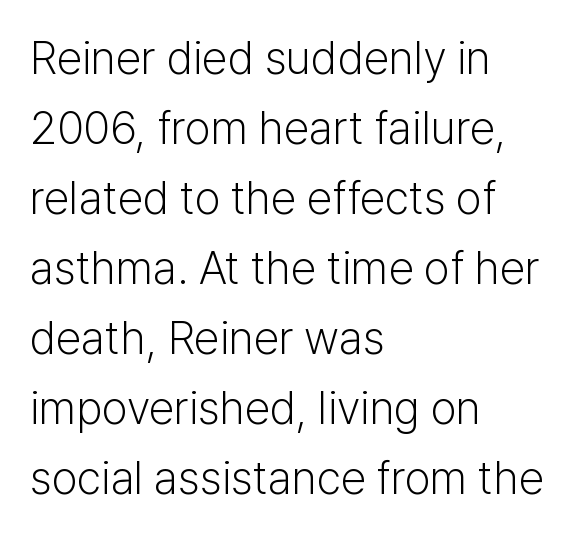
The image shows 46 px light sans-serif type, upright; set left-aligned, normal line spacing (1.52x), normal letter spacing, not underlined; low stroke contrast and a medium x-height.
